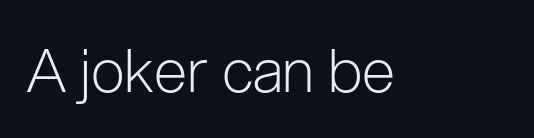
Q: Is the text bold? A: No.
Q: Is the text italic (slanted)? A: No, it is upright.
Q: Is the typeface a serif or a sans-serif typeface? A: Sans-serif.
Q: Is the text underlined? A: No.
Q: Is the spacing between letters normal or unusually wide? A: Normal.
Q: Width (condensed, normal, or wide)? A: Normal.
Q: Stroke contrast? A: Low.
Q: x-height? A: Medium.
Q: Monospaced? A: No.
